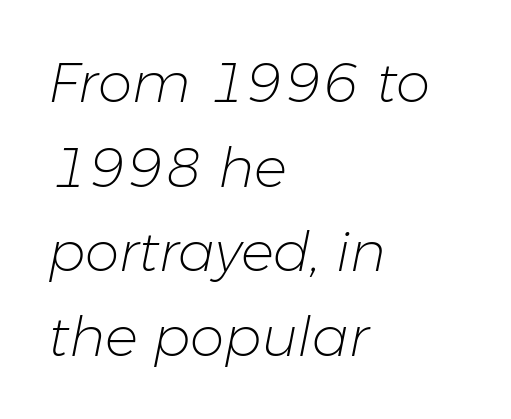
{"italic": "yes", "lean": "right", "slant_degrees": 11, "bold": "no", "weight": "light", "width": "normal", "stroke_contrast": "low", "x_height": "medium", "monospaced": "no", "underline": "no", "align": "left", "line_spacing": "normal", "line_spacing_ratio": 1.54, "letter_spacing": "normal", "letter_spacing_em": 0.0, "glyph_px": 55}
